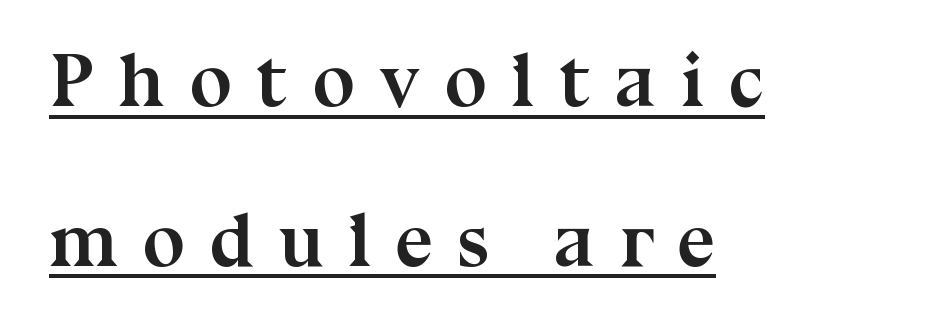
{"serif": "yes", "italic": "no", "bold": "yes", "weight": "semibold", "width": "normal", "stroke_contrast": "medium", "x_height": "medium", "monospaced": "no", "underline": "yes", "align": "left", "line_spacing": "loose", "line_spacing_ratio": 2.1, "letter_spacing": "wide", "letter_spacing_em": 0.32, "glyph_px": 76}
